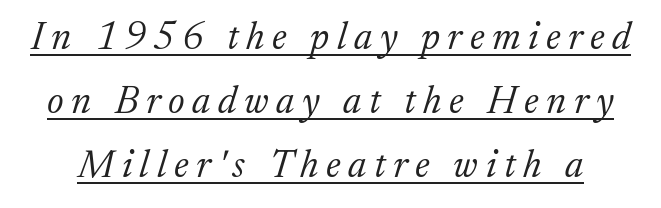
{"serif": "yes", "italic": "yes", "lean": "right", "slant_degrees": 17, "bold": "no", "weight": "light", "width": "normal", "stroke_contrast": "low", "x_height": "medium", "monospaced": "no", "underline": "yes", "line_spacing": "normal", "line_spacing_ratio": 1.64, "glyph_px": 39}
